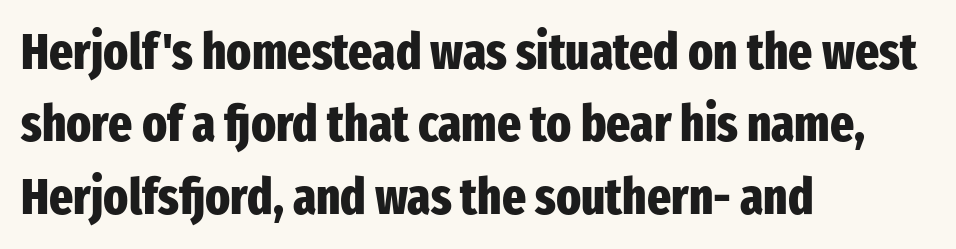
The image shows 51 px heavy, condensed sans-serif type, upright; set left-aligned, normal line spacing (1.42x), normal letter spacing, not underlined; low stroke contrast and a medium x-height.
